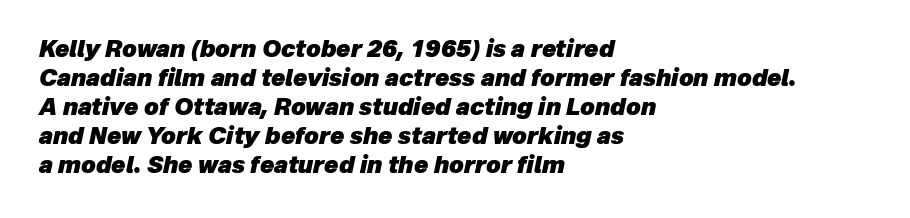
The passage shown is emphatically bold. The space directly below the letters is spotless. Spacing between characters is what you'd get straight out of the box. Successive baselines arrive at the customary interval. Alignment: flush left.
